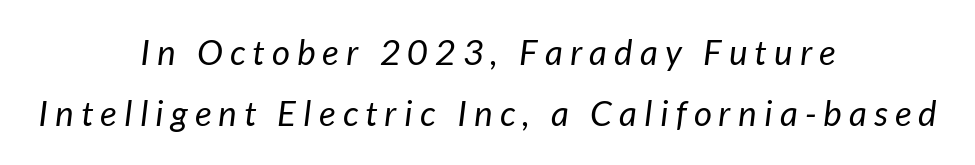
Q: Is the text bold? A: No.
Q: Is the typeface a serif or a sans-serif typeface? A: Sans-serif.
Q: Is the text underlined? A: No.
Q: How is the paragraph aligned? A: Centered.
Q: Is the spacing between letters normal or unusually wide? A: Unusually wide.
Q: Width (condensed, normal, or wide)? A: Normal.
Q: Stroke contrast? A: Low.
Q: x-height? A: Medium.
Q: Monospaced? A: No.
